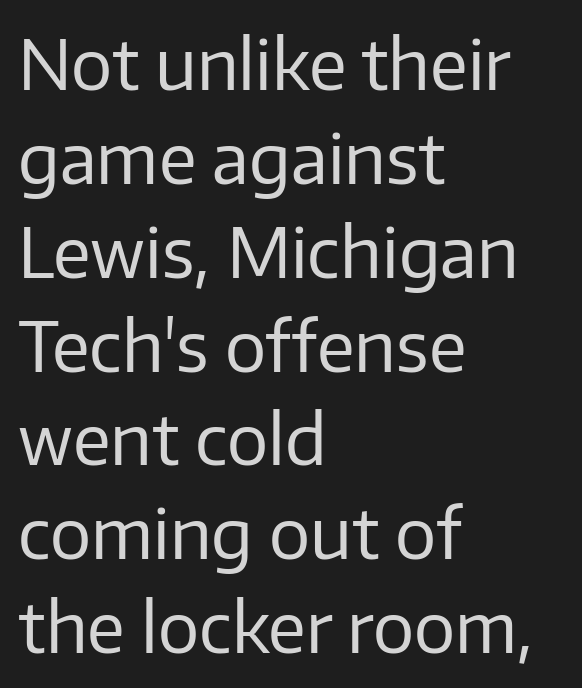
The image shows 69 px regular-weight sans-serif type, upright; set left-aligned, normal line spacing (1.36x), normal letter spacing, not underlined; low stroke contrast and a medium x-height.
